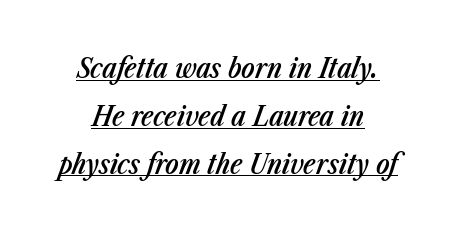
The image shows 28 px semibold, condensed type, italic (leaning right); set centered, line spacing 1.71x, normal letter spacing, underlined; low stroke contrast and a medium x-height.
